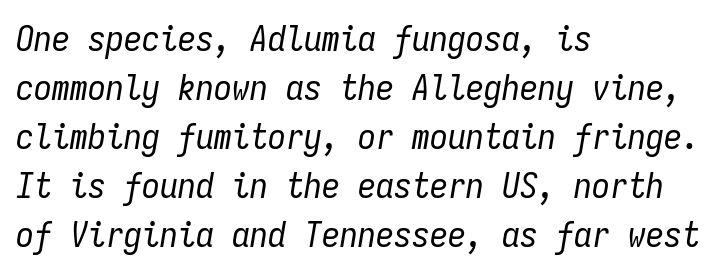
The image shows 36 px regular-weight, condensed type, italic (leaning right), monospaced; set left-aligned, normal line spacing (1.36x), normal letter spacing, not underlined; low stroke contrast and a medium x-height.
